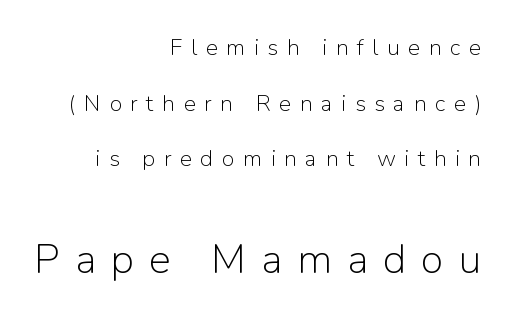
The letters in the lower block stand taller than those in the block above. Type without underlining. Every stem runs plumb, perpendicular to the baseline. In CSS terms this would be text-align: right. Characters follow at a spacing far wider than the type designer built in. The type family on display is of the sans-serif kind.
